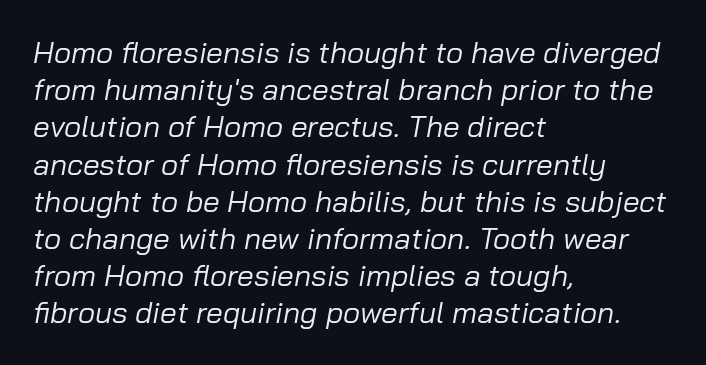
Q: Is the text bold? A: No.
Q: Is the text italic (slanted)? A: Yes, it leans right by about 10 degrees.
Q: Is the text underlined? A: No.
Q: How is the paragraph aligned? A: Left-aligned.
Q: Is the spacing between letters normal or unusually wide? A: Normal.
Q: Width (condensed, normal, or wide)? A: Normal.
Q: Stroke contrast? A: Low.
Q: x-height? A: Medium.
Q: Monospaced? A: No.
